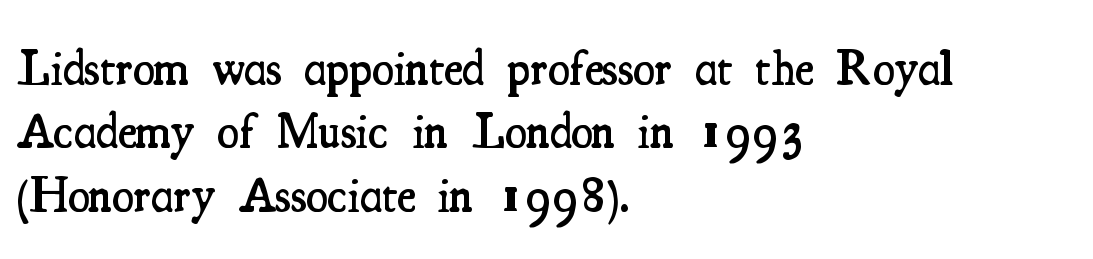
Q: Is the text bold? A: Semi-bold.
Q: Is the text italic (slanted)? A: No, it is upright.
Q: Is the typeface a serif or a sans-serif typeface? A: Serif.
Q: Is the text underlined? A: No.
Q: How is the paragraph aligned? A: Left-aligned.
Q: Is the spacing between letters normal or unusually wide? A: Normal.
Q: Is the spacing between lines tight, normal or loose? A: Normal.
Q: Width (condensed, normal, or wide)? A: Condensed.
Q: Stroke contrast? A: Medium.
Q: x-height? A: Small.
Q: Monospaced? A: No.
